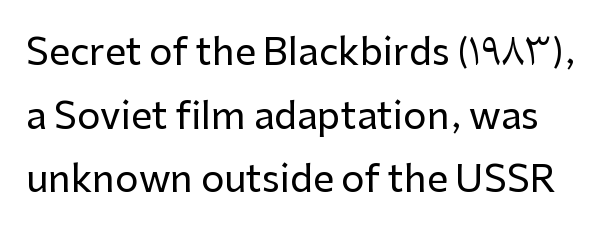
The image shows 37 px sans-serif type, upright; set line spacing 1.72x, normal letter spacing, not underlined; low stroke contrast and a medium x-height.
